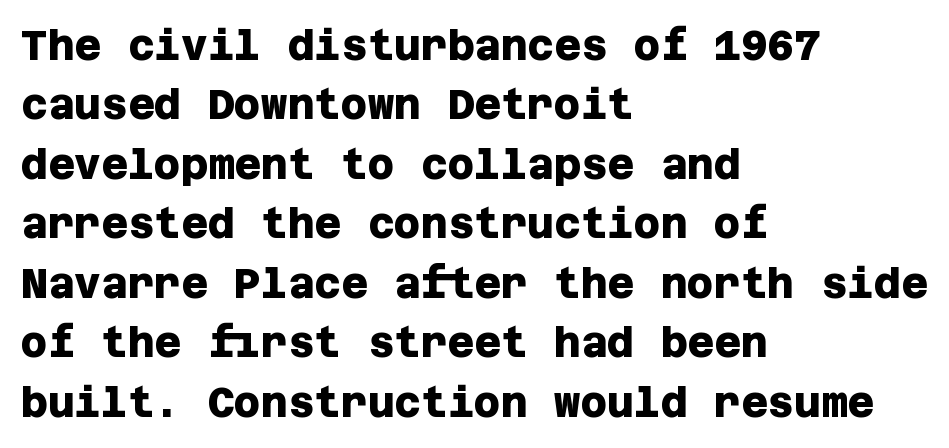
Short note: letters normally spaced. This sample is left-justified, so line endings fall wherever the words run out. This sample uses a sans-serif face. Unmarked baselines from the first word to the last. These lines sit exactly where default settings would place them. How heavy is the stroke? Heavy — this is a bold.
